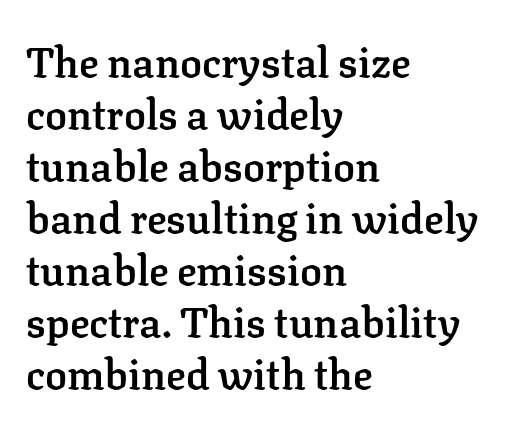
Rows of type keep a routine distance in the vertical direction. Caption: multi-line text, flush left, ragged right. Classification — serif. Each glyph is drawn with semibold strokes, heavier than normal yet not fully bold.
